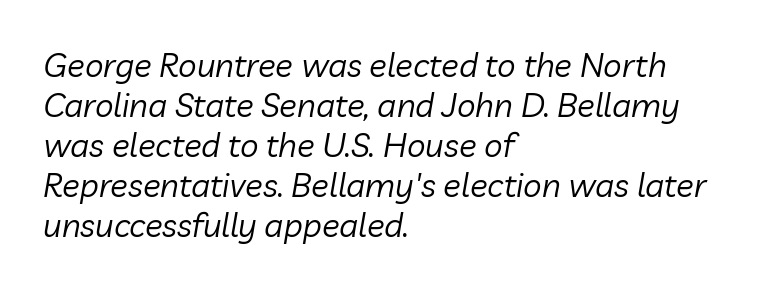
Q: Is the text bold? A: No.
Q: Is the text italic (slanted)? A: Yes, it leans right by about 10 degrees.
Q: Is the text underlined? A: No.
Q: How is the paragraph aligned? A: Left-aligned.
Q: Is the spacing between letters normal or unusually wide? A: Normal.
Q: Width (condensed, normal, or wide)? A: Normal.
Q: Stroke contrast? A: Low.
Q: x-height? A: Medium.
Q: Monospaced? A: No.
